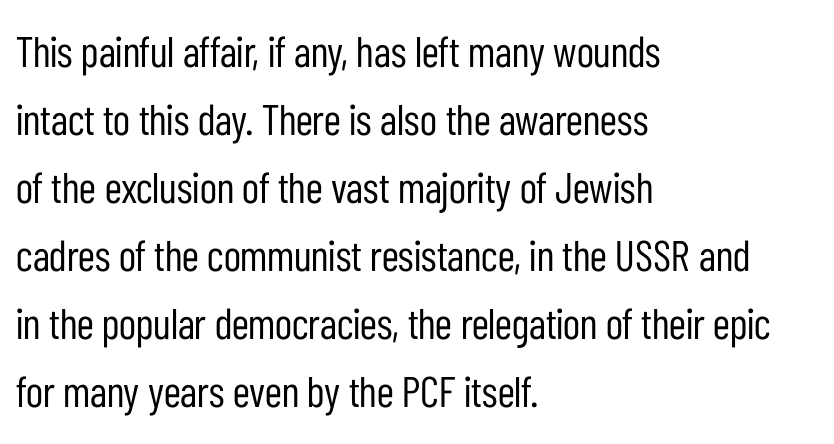
Q: Is the text bold? A: No.
Q: Is the text italic (slanted)? A: No, it is upright.
Q: Is the typeface a serif or a sans-serif typeface? A: Sans-serif.
Q: Is the text underlined? A: No.
Q: How is the paragraph aligned? A: Left-aligned.
Q: Is the spacing between letters normal or unusually wide? A: Normal.
Q: Is the spacing between lines tight, normal or loose? A: Normal.
Q: Width (condensed, normal, or wide)? A: Condensed.
Q: Stroke contrast? A: Low.
Q: x-height? A: Medium.
Q: Monospaced? A: No.
